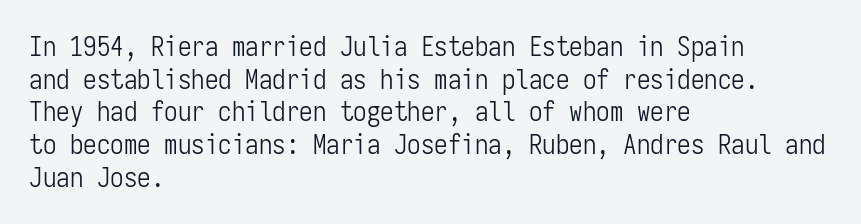
Q: Is the text bold? A: No.
Q: Is the text italic (slanted)? A: No, it is upright.
Q: Is the text underlined? A: No.
Q: How is the paragraph aligned? A: Left-aligned.
Q: Is the spacing between letters normal or unusually wide? A: Normal.
